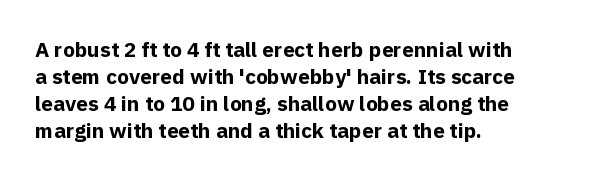
The image shows 21 px bold type, upright; set left-aligned, normal line spacing (1.28x), normal letter spacing, not underlined.
